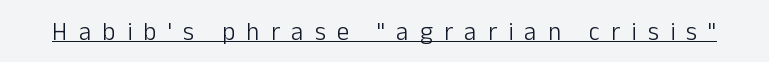
Stroke mass is kept to a normal reading level or below. What stands out about the letter spacing? Its width — letters are far apart. Vertical strokes here are truly vertical. What decoration does the sample have? An underline.
